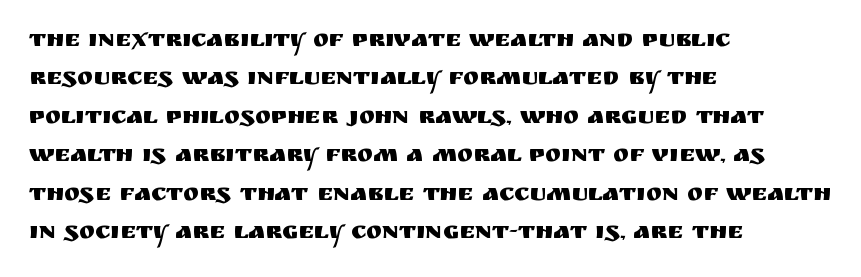
{"italic": "no", "underline": "no", "align": "left", "line_spacing": "normal", "line_spacing_ratio": 1.6, "letter_spacing": "normal", "letter_spacing_em": 0.0, "glyph_px": 24}
